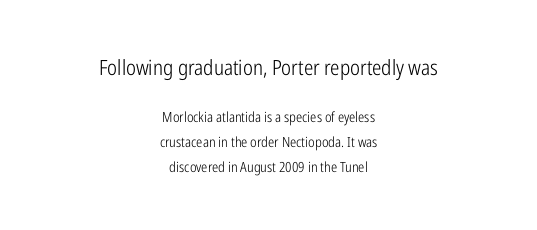
Size hierarchy here favors the leading block over the trailing one. Bold? No — there's no thickening of the strokes. Descenders are the only things crossing below the line. Here the glyphs are tracked normally, forming tight word shapes. Notice how the stems are strictly vertical — no italics here.
